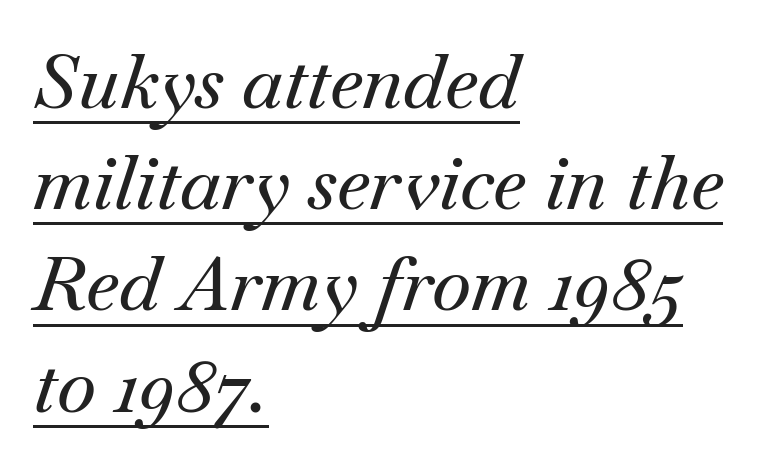
The image shows 75 px serif type, italic (leaning right); set left-aligned, normal line spacing (1.35x), normal letter spacing, underlined; medium stroke contrast and a small x-height.
